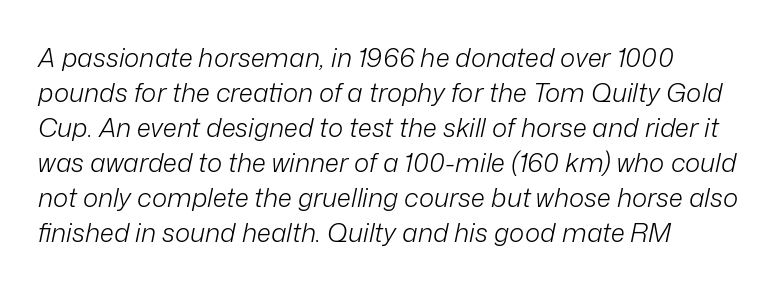
The image shows 26 px text type, italic (leaning right); set left-aligned, normal line spacing (1.35x), normal letter spacing, not underlined.
